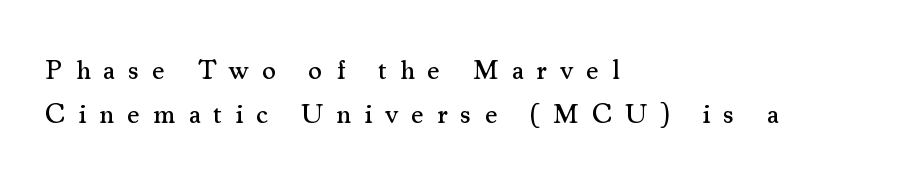
The image shows 27 px text type, upright; set left-aligned, normal line spacing (1.64x), unusually wide letter spacing (+0.49 em), not underlined.
